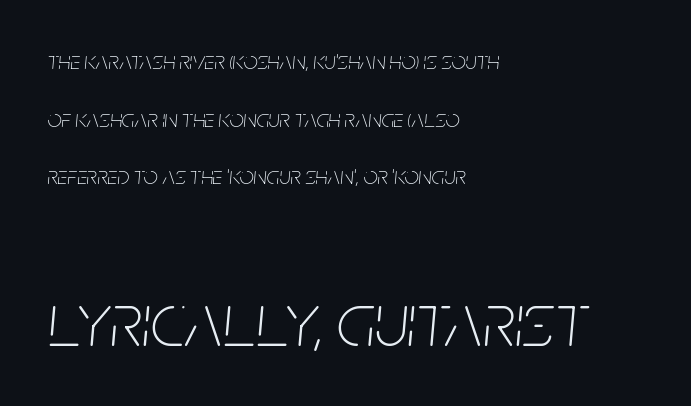
Q: Is the text bold? A: No.
Q: Is the text italic (slanted)? A: Yes, it leans right by about 5 degrees.
Q: Is the text underlined? A: No.
Q: How is the paragraph aligned? A: Left-aligned.
Q: Is the spacing between letters normal or unusually wide? A: Normal.
Q: Is the spacing between lines tight, normal or loose? A: Loose.
Q: Which block of text is set in a larger size, the first (top) or the second (bottom)? A: The second (bottom) one.
Q: Width (condensed, normal, or wide)? A: Condensed.
Q: Stroke contrast? A: Low.
Q: x-height? A: Large.
Q: Monospaced? A: No.
